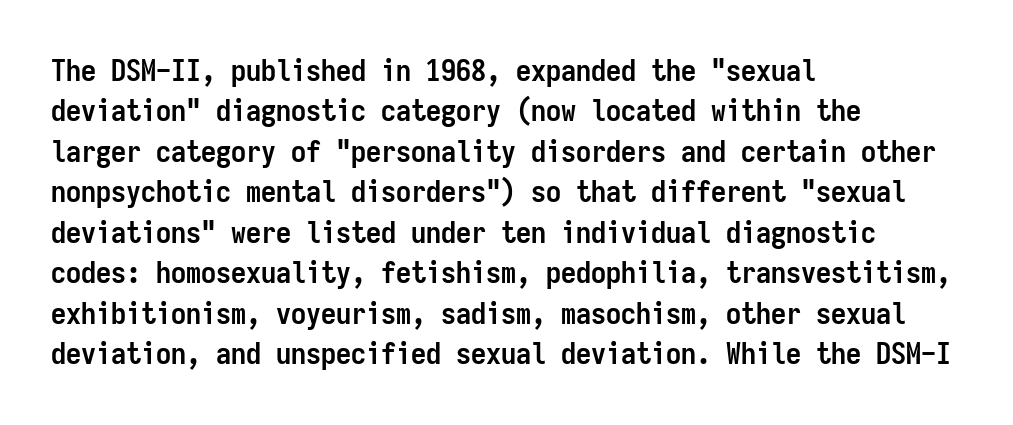
{"serif": "no", "italic": "no", "bold": "yes", "weight": "semibold", "width": "condensed", "stroke_contrast": "low", "x_height": "medium", "monospaced": "yes", "underline": "no", "align": "left", "line_spacing": "normal", "line_spacing_ratio": 1.35, "letter_spacing": "normal", "letter_spacing_em": 0.0, "glyph_px": 30}
